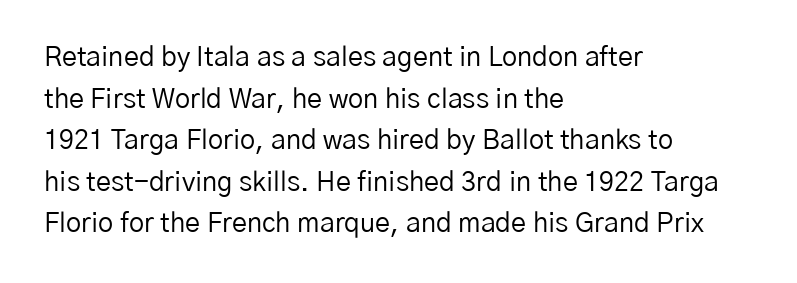
The image shows 27 px text type, upright; set left-aligned, normal line spacing (1.54x), normal letter spacing, not underlined.
